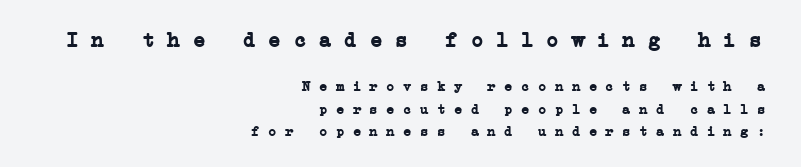
Q: Is the text bold? A: Yes.
Q: Is the text underlined? A: No.
Q: How is the paragraph aligned? A: Right-aligned.
Q: Is the spacing between letters normal or unusually wide? A: Normal.
Q: Is the spacing between lines tight, normal or loose? A: Normal.
Q: Which block of text is set in a larger size, the first (top) or the second (bottom)? A: The first (top) one.
